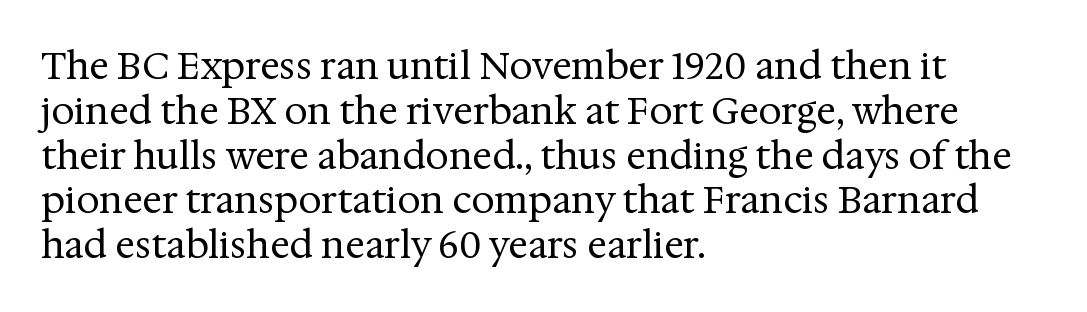
Compared with a centered layout, this one pins lines to the left instead. Heaviness? Minimal to ordinary, like unemphasized prose. Characters remain perfectly vertical along every line. Think of a printed novel: that variable character pitch is what you see here. The designer went with a serif here, giving each stem small feet. The zone under the glyphs is completely vacant.
